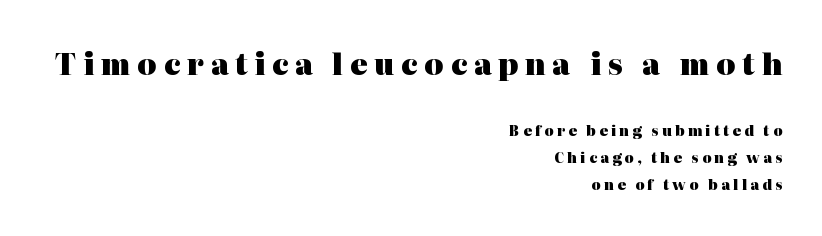
The image shows 29 px heavy serif type, upright; set right-aligned, loose line spacing (1.93x), unusually wide letter spacing (+0.23 em), not underlined; the first (top) block is 2.07x larger; high stroke contrast and a medium x-height.
